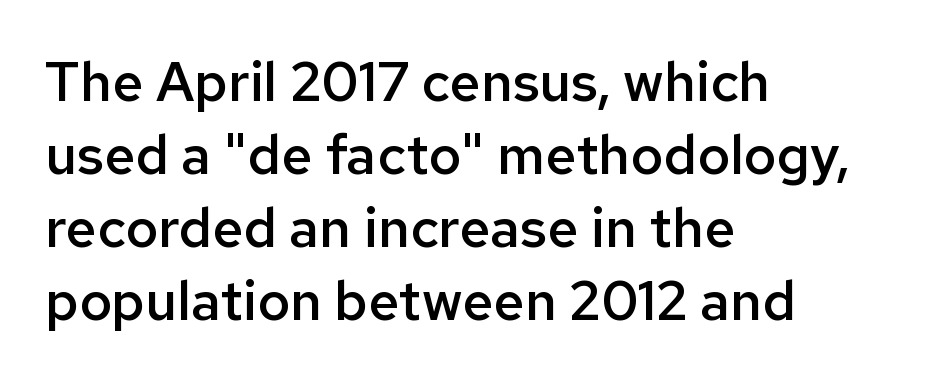
Is there much room between lines? A standard amount, neither cramped nor airy. Characters follow at the spacing the type designer built in. Italic: no, the glyphs are upright roman. The area under the type is left untouched. Bold? Not quite — semibold, heavier than regular but stopping short. Note: no serifs on the glyphs.
